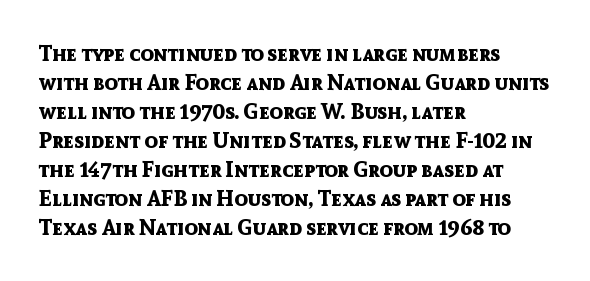
The image shows 22 px bold type, upright; set left-aligned, normal line spacing (1.32x), normal letter spacing, not underlined.
